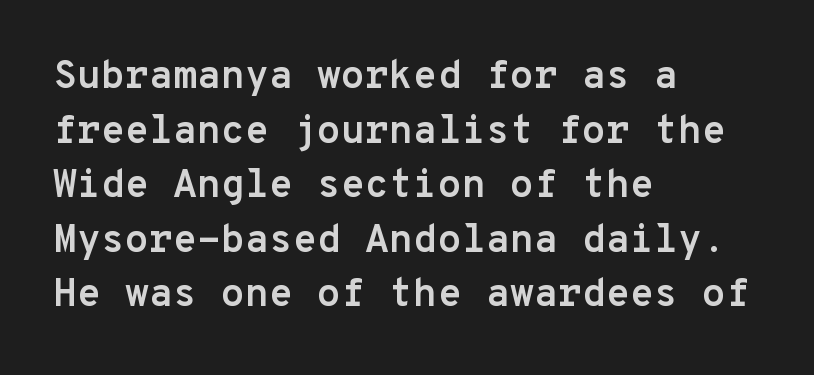
Set as a true bold cut, around the 700 mark. Every character here occupies the same horizontal width, giving the sample a typewriter-like rhythm. A typesetter would call this zero additional tracking. The lines in this sample share a left origin and differ only in where they stop.
